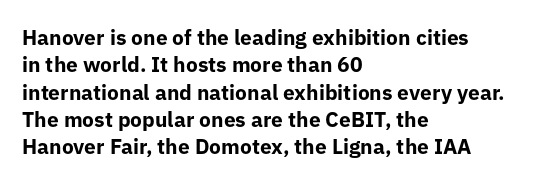
The rendering anchors every line to the left-hand side. This is the regular roman posture of the typeface. A normal amount of white space separates one row of letters from the next. The face used here is rendered with its standard letterfit. A clean baseline with only descenders dipping below it. The sample has been set heavy, in full bold.
